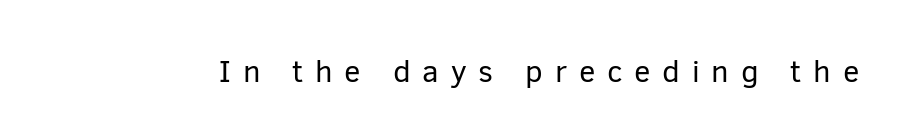
{"serif": "no", "italic": "no", "bold": "no", "weight": "regular", "width": "normal", "stroke_contrast": "low", "x_height": "medium", "monospaced": "no", "underline": "no", "letter_spacing": "wide", "letter_spacing_em": 0.38, "glyph_px": 31}
